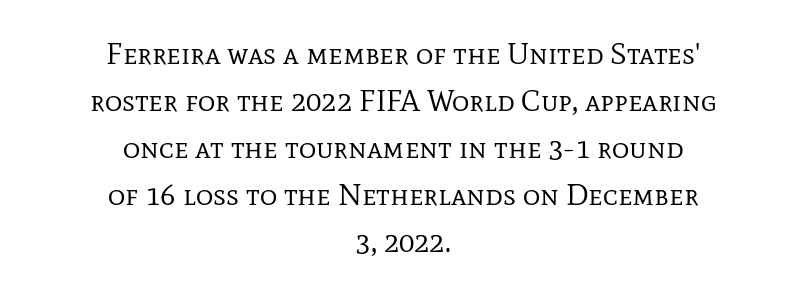
Q: Is the text bold? A: No.
Q: Is the text italic (slanted)? A: No, it is upright.
Q: Is the typeface a serif or a sans-serif typeface? A: Serif.
Q: Is the text underlined? A: No.
Q: How is the paragraph aligned? A: Centered.
Q: Is the spacing between letters normal or unusually wide? A: Normal.
Q: Is the spacing between lines tight, normal or loose? A: Normal.
Q: Width (condensed, normal, or wide)? A: Normal.
Q: Stroke contrast? A: Low.
Q: x-height? A: Medium.
Q: Monospaced? A: No.
